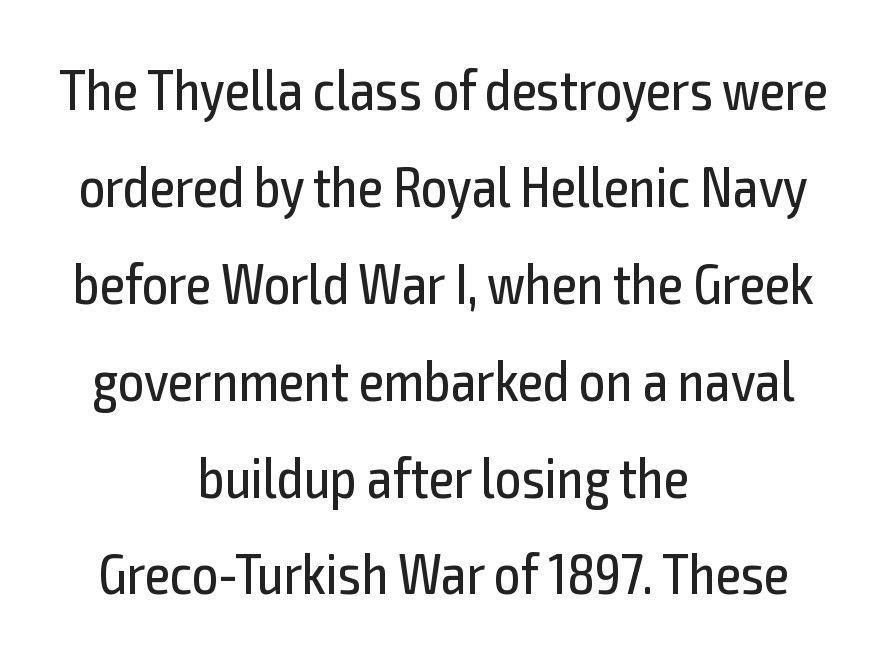
{"serif": "no", "italic": "no", "bold": "no", "weight": "regular", "width": "condensed", "x_height": "medium", "monospaced": "no", "underline": "no", "align": "center", "line_spacing": "normal", "line_spacing_ratio": 1.7, "letter_spacing": "normal", "letter_spacing_em": 0.0, "glyph_px": 57}
